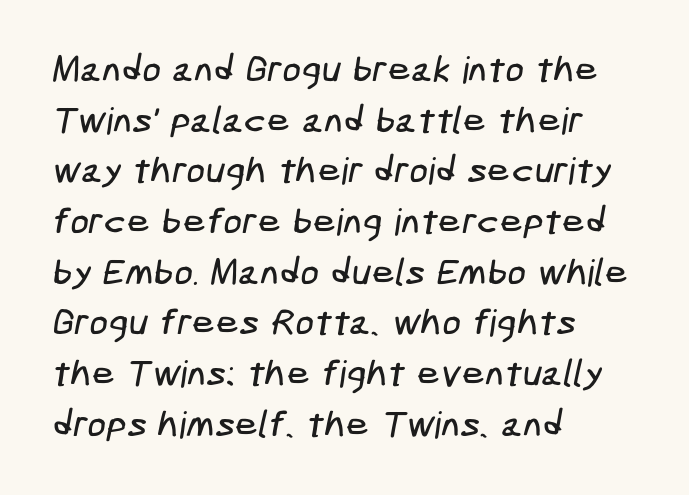
Q: Is the typeface a serif or a sans-serif typeface? A: Sans-serif.
Q: Is the text underlined? A: No.
Q: How is the paragraph aligned? A: Left-aligned.
Q: Is the spacing between letters normal or unusually wide? A: Normal.
Q: Is the spacing between lines tight, normal or loose? A: Normal.
Q: Width (condensed, normal, or wide)? A: Condensed.
Q: Stroke contrast? A: Low.
Q: x-height? A: Medium.
